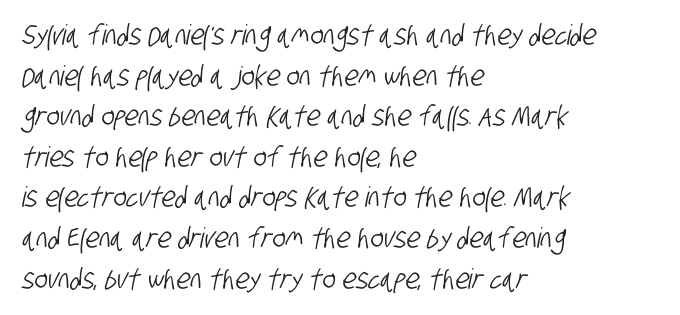
The characters display no serif detailing; their extremities are plain. The line-height multiplier appears to be the usual default. This sample is left-justified, so line endings fall wherever the words run out. Unmarked baselines from the first word to the last. Nothing unusual about the tracking: characters are spaced as the font intends.
